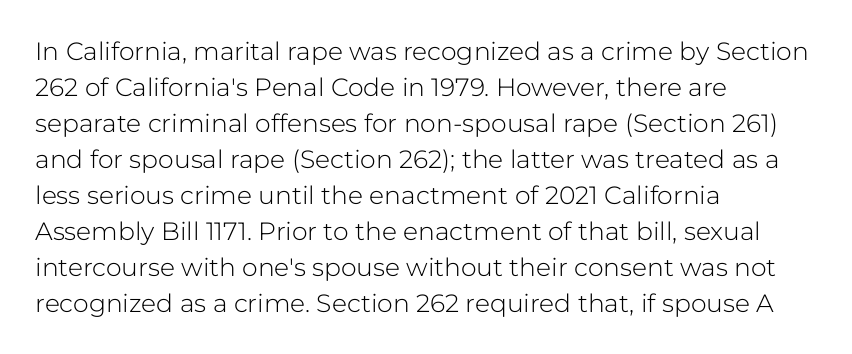
The image shows 25 px text type, upright; set left-aligned, normal line spacing (1.44x), normal letter spacing, not underlined.
